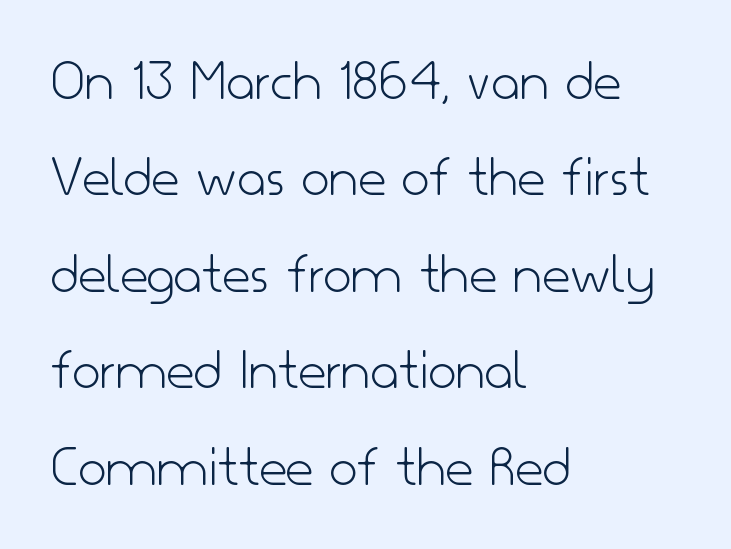
The space between consecutive lines is moderate. Is there any slant? The stems are plumb. No feet cap the strokes, marking this as sans-serif type. Proportional: the letters do not fall into vertical columns. No word sits above an underline.
